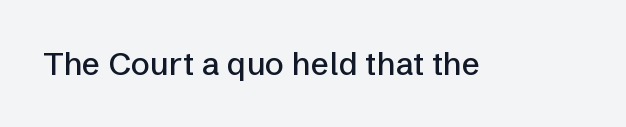
{"serif": "no", "italic": "no", "width": "normal", "stroke_contrast": "low", "x_height": "medium", "monospaced": "no", "underline": "no", "letter_spacing": "normal", "letter_spacing_em": 0.0, "glyph_px": 32}
